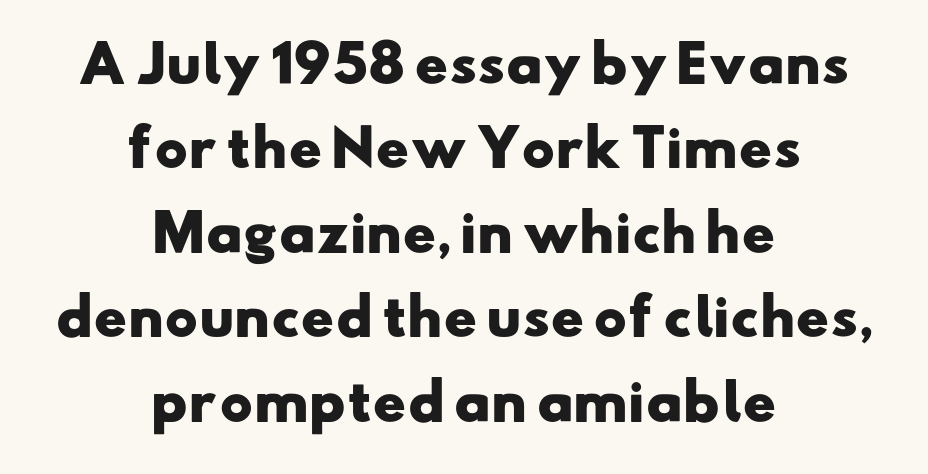
The image shows 50 px heavy, wide sans-serif type; set centered, normal line spacing (1.69x), normal letter spacing, not underlined; low stroke contrast and a small x-height.
